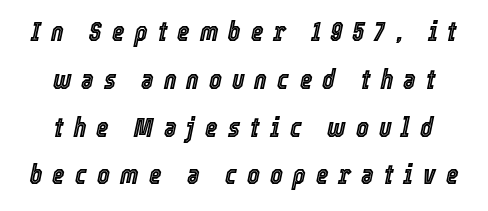
{"italic": "yes", "lean": "right", "slant_degrees": 12, "underline": "no", "line_spacing_ratio": 1.77, "letter_spacing": "wide", "letter_spacing_em": 0.37, "glyph_px": 27}
